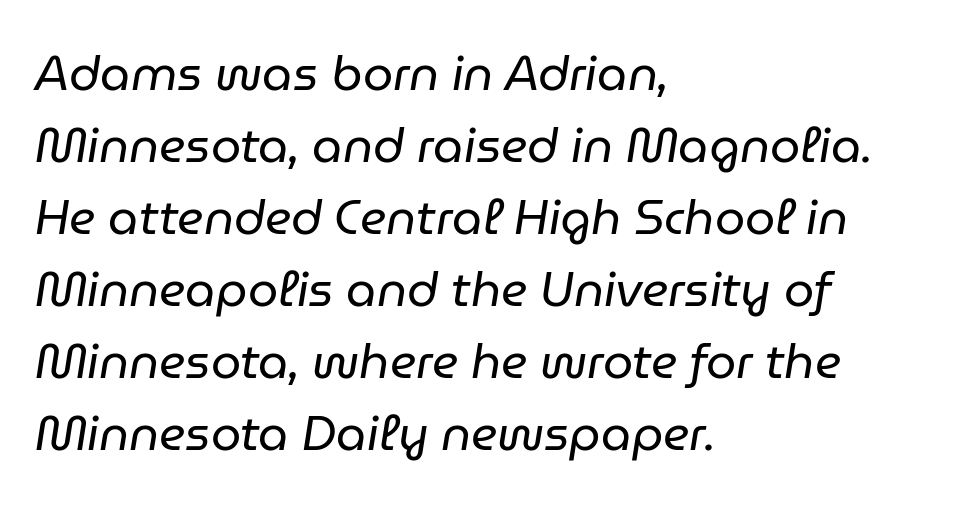
The letters advance in unequal steps, a hallmark of proportional type. Would a proofreader flag this as italicized? Yes. In terms of letterspacing, this is plain default setting. One-word summary of the alignment: left. The space directly below the letters is spotless.
